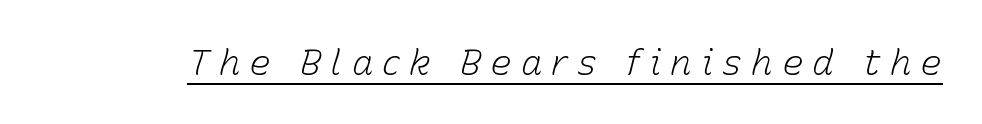
Q: Is the text bold? A: No.
Q: Is the text italic (slanted)? A: Yes, it leans right by about 15 degrees.
Q: Is the text underlined? A: Yes.
Q: Is the spacing between letters normal or unusually wide? A: Unusually wide.
Q: Width (condensed, normal, or wide)? A: Normal.
Q: Stroke contrast? A: Low.
Q: x-height? A: Medium.
Q: Monospaced? A: No.
